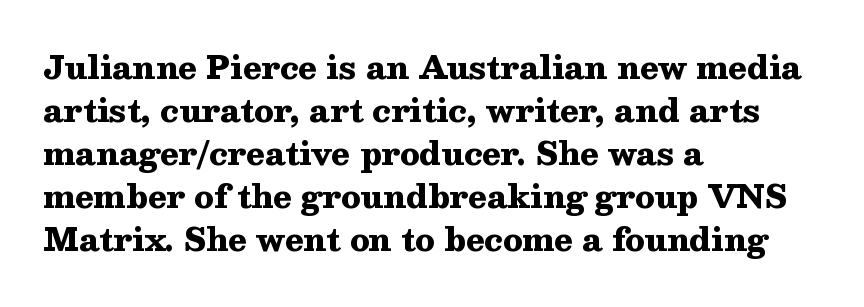
Q: Is the text bold? A: Yes.
Q: Is the text italic (slanted)? A: No, it is upright.
Q: Is the typeface a serif or a sans-serif typeface? A: Serif.
Q: Is the text underlined? A: No.
Q: How is the paragraph aligned? A: Left-aligned.
Q: Is the spacing between letters normal or unusually wide? A: Normal.
Q: Is the spacing between lines tight, normal or loose? A: Normal.
Q: Width (condensed, normal, or wide)? A: Wide.
Q: Stroke contrast? A: Medium.
Q: x-height? A: Medium.
Q: Monospaced? A: No.
